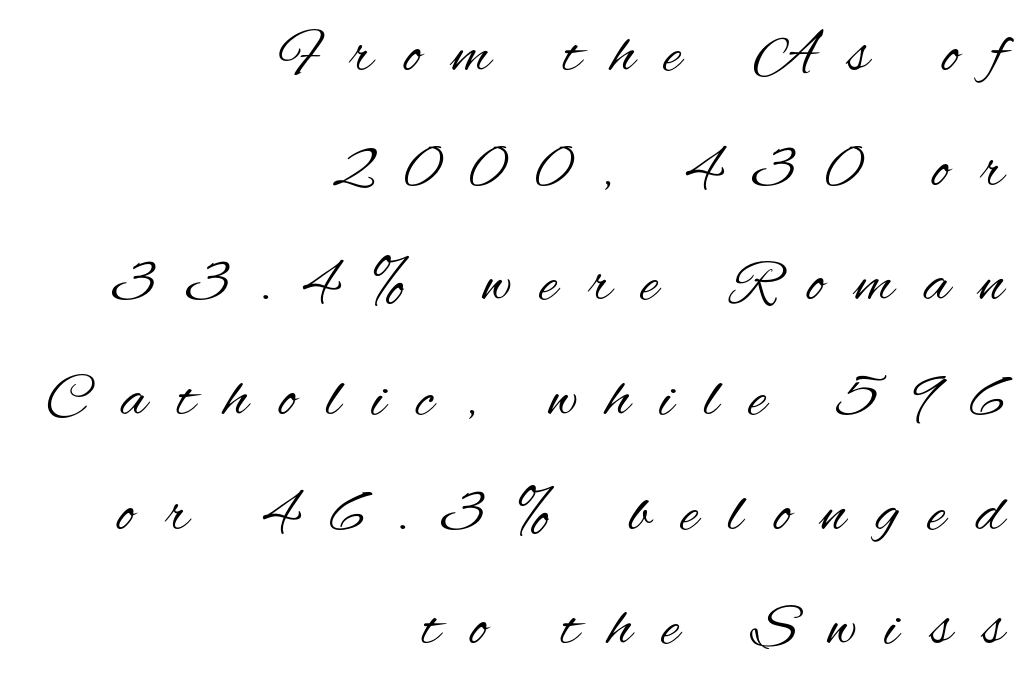
Q: Is the text bold? A: No.
Q: Is the text italic (slanted)? A: Yes.
Q: Is the typeface a serif or a sans-serif typeface? A: Sans-serif.
Q: Is the text underlined? A: No.
Q: How is the paragraph aligned? A: Right-aligned.
Q: Is the spacing between letters normal or unusually wide? A: Unusually wide.
Q: Width (condensed, normal, or wide)? A: Condensed.
Q: Stroke contrast? A: Medium.
Q: x-height? A: Small.
Q: Monospaced? A: No.
